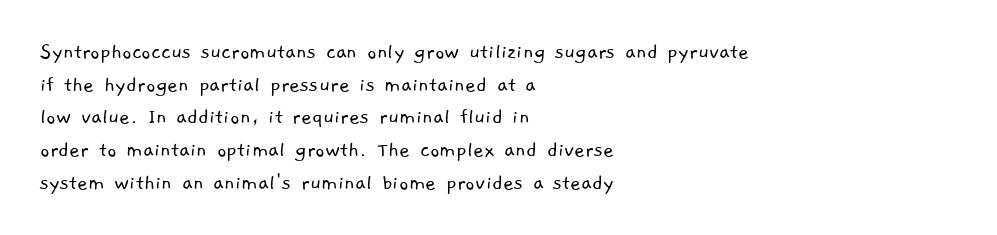
Q: Is the text bold? A: No.
Q: Is the text underlined? A: No.
Q: How is the paragraph aligned? A: Left-aligned.
Q: Is the spacing between letters normal or unusually wide? A: Normal.
Q: Is the spacing between lines tight, normal or loose? A: Normal.
